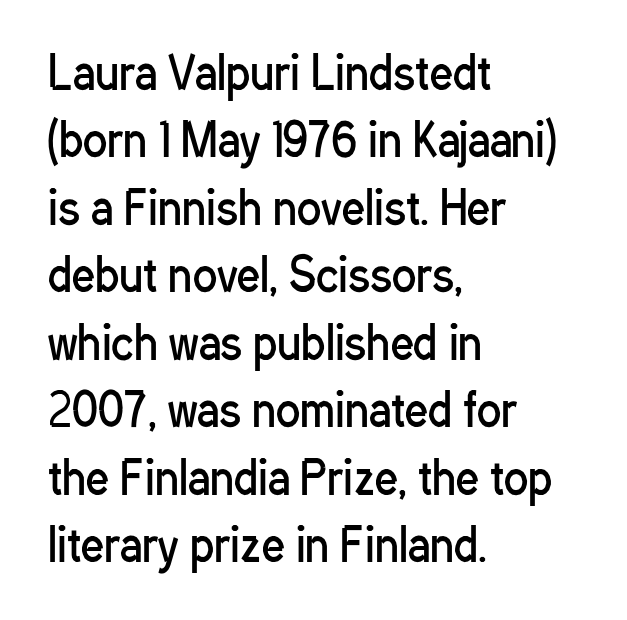
Q: Is the text bold? A: No.
Q: Is the text italic (slanted)? A: No, it is upright.
Q: Is the typeface a serif or a sans-serif typeface? A: Sans-serif.
Q: Is the text underlined? A: No.
Q: How is the paragraph aligned? A: Left-aligned.
Q: Is the spacing between letters normal or unusually wide? A: Normal.
Q: Is the spacing between lines tight, normal or loose? A: Normal.
Q: Width (condensed, normal, or wide)? A: Condensed.
Q: Stroke contrast? A: Low.
Q: x-height? A: Medium.
Q: Monospaced? A: No.
